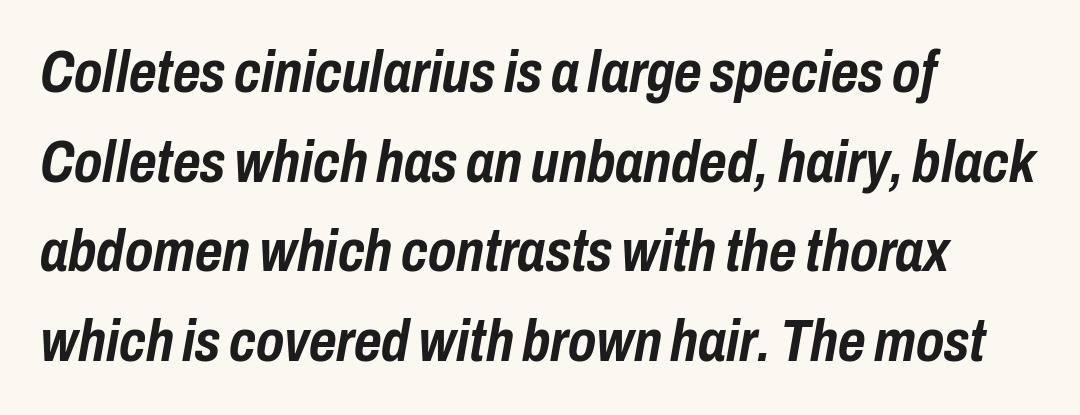
Q: Is the text bold? A: Yes.
Q: Is the text italic (slanted)? A: Yes, it leans right by about 10 degrees.
Q: Is the text underlined? A: No.
Q: How is the paragraph aligned? A: Left-aligned.
Q: Is the spacing between letters normal or unusually wide? A: Normal.
Q: Is the spacing between lines tight, normal or loose? A: Normal.
Q: Width (condensed, normal, or wide)? A: Condensed.
Q: Stroke contrast? A: Low.
Q: x-height? A: Medium.
Q: Monospaced? A: No.
